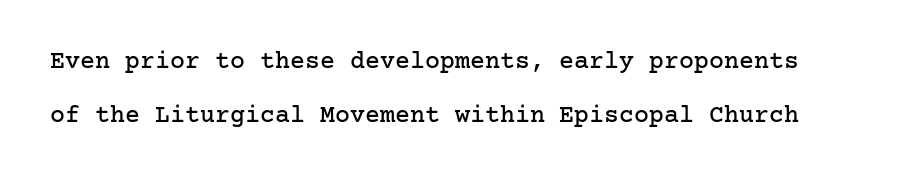
The block of text is sparse from top to bottom, with ample space between rows. Plain, unruled lines of type. In terms of letterspacing, this is plain default setting. The typography opts for an upright posture over an oblique one.
